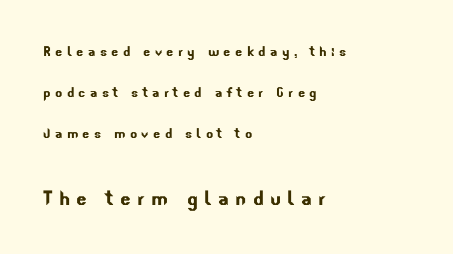
Honestly, the letter spacing is so wide it's the main thing you notice. Alignment: flush left. Anything drawn beneath the words? Only blank space. Reading top to bottom, the characters get bigger at the block break. This block would shrink considerably if given ordinary leading; it's expanded now.
